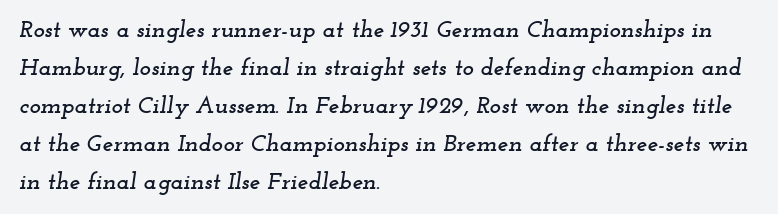
The image shows 24 px text type, italic (leaning right); set left-aligned, normal line spacing (1.58x), normal letter spacing, not underlined.
